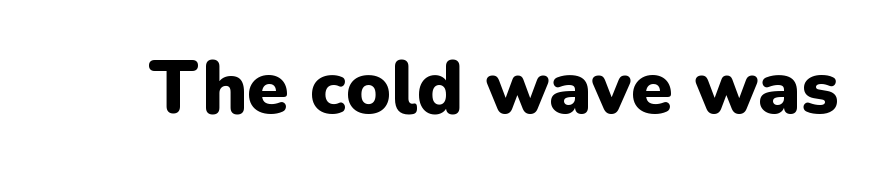
Q: Is the text bold? A: Yes.
Q: Is the text italic (slanted)? A: No, it is upright.
Q: Is the typeface a serif or a sans-serif typeface? A: Sans-serif.
Q: Is the text underlined? A: No.
Q: Is the spacing between letters normal or unusually wide? A: Normal.
Q: Width (condensed, normal, or wide)? A: Normal.
Q: Stroke contrast? A: Low.
Q: x-height? A: Medium.
Q: Monospaced? A: No.
